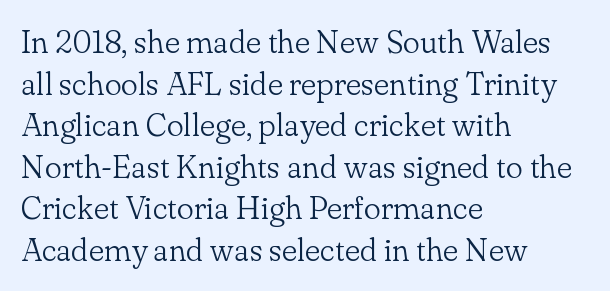
{"serif": "yes", "italic": "no", "bold": "no", "weight": "light", "width": "normal", "stroke_contrast": "low", "x_height": "small", "monospaced": "no", "underline": "no", "align": "left", "line_spacing": "normal", "line_spacing_ratio": 1.3, "letter_spacing": "normal", "letter_spacing_em": 0.0, "glyph_px": 32}
